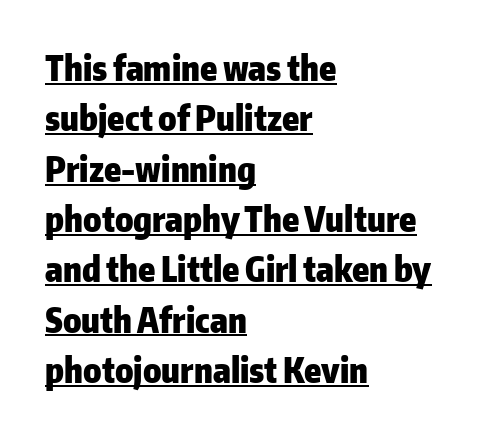
Q: Is the text bold? A: Yes.
Q: Is the text italic (slanted)? A: No, it is upright.
Q: Is the typeface a serif or a sans-serif typeface? A: Sans-serif.
Q: Is the text underlined? A: Yes.
Q: How is the paragraph aligned? A: Left-aligned.
Q: Is the spacing between letters normal or unusually wide? A: Normal.
Q: Is the spacing between lines tight, normal or loose? A: Normal.
Q: Width (condensed, normal, or wide)? A: Normal.
Q: Stroke contrast? A: Low.
Q: x-height? A: Medium.
Q: Monospaced? A: No.
